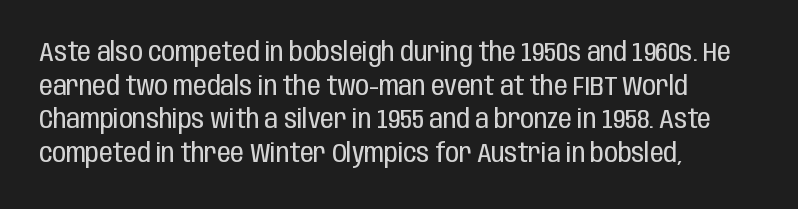
The image shows 27 px text type, upright; set left-aligned, normal line spacing (1.25x), normal letter spacing, not underlined.
